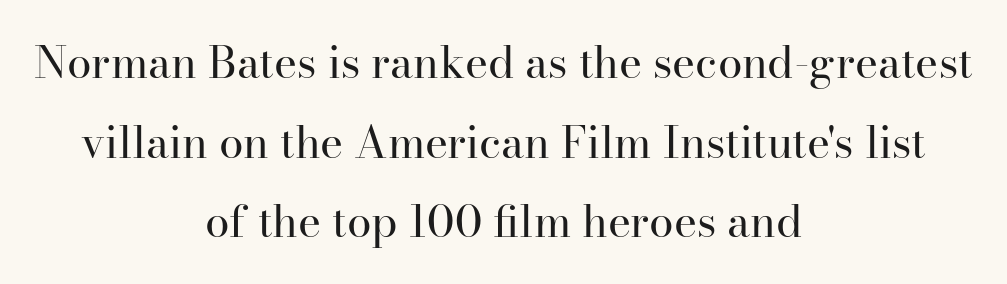
Q: Is the text bold? A: No.
Q: Is the text italic (slanted)? A: No, it is upright.
Q: Is the typeface a serif or a sans-serif typeface? A: Serif.
Q: Is the text underlined? A: No.
Q: How is the paragraph aligned? A: Centered.
Q: Is the spacing between letters normal or unusually wide? A: Normal.
Q: Width (condensed, normal, or wide)? A: Normal.
Q: Stroke contrast? A: High.
Q: x-height? A: Small.
Q: Monospaced? A: No.
